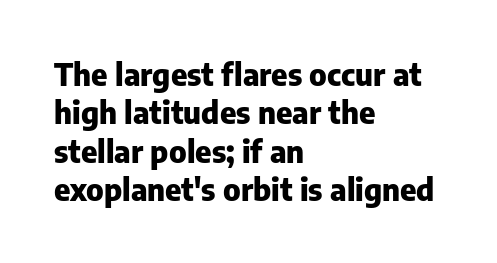
Q: Is the text bold? A: Yes.
Q: Is the text italic (slanted)? A: No, it is upright.
Q: Is the typeface a serif or a sans-serif typeface? A: Sans-serif.
Q: Is the text underlined? A: No.
Q: How is the paragraph aligned? A: Left-aligned.
Q: Is the spacing between letters normal or unusually wide? A: Normal.
Q: Width (condensed, normal, or wide)? A: Normal.
Q: Stroke contrast? A: Low.
Q: x-height? A: Medium.
Q: Monospaced? A: No.
